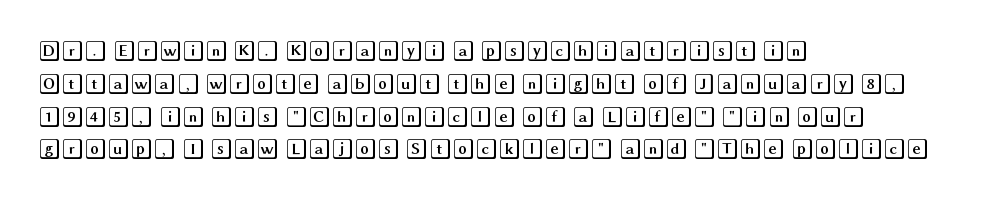
Q: Is the text italic (slanted)? A: No, it is upright.
Q: Is the text underlined? A: No.
Q: How is the paragraph aligned? A: Left-aligned.
Q: Is the spacing between letters normal or unusually wide? A: Normal.
Q: Is the spacing between lines tight, normal or loose? A: Normal.
